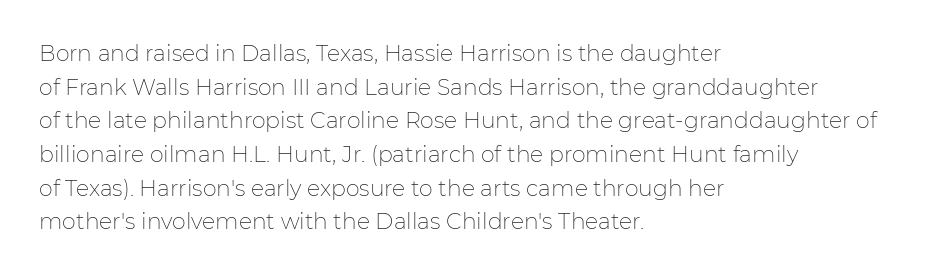
Q: Is the text bold? A: No.
Q: Is the text italic (slanted)? A: No, it is upright.
Q: Is the text underlined? A: No.
Q: How is the paragraph aligned? A: Left-aligned.
Q: Is the spacing between letters normal or unusually wide? A: Normal.
Q: Is the spacing between lines tight, normal or loose? A: Normal.
